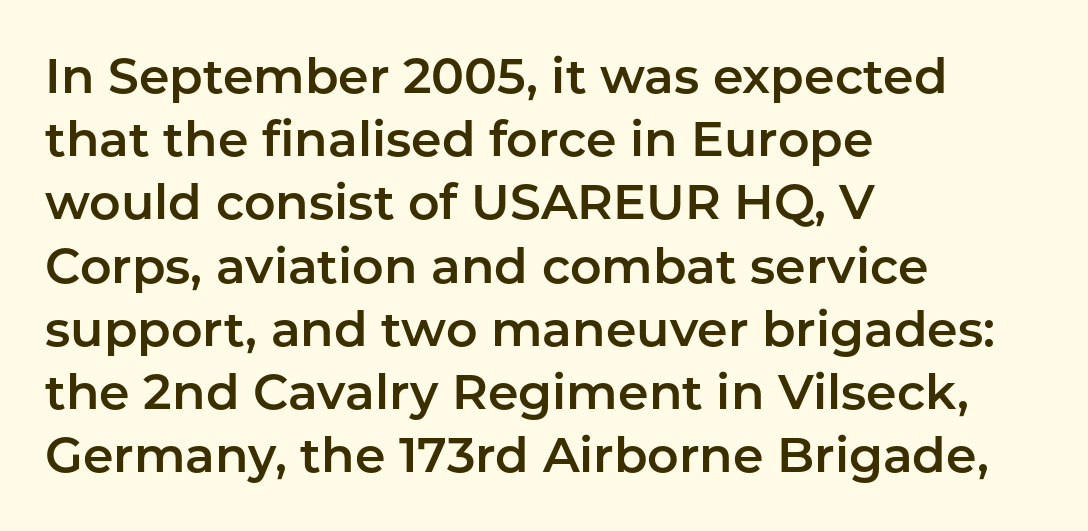
Unlike a traditional serif, this face leaves its strokes unadorned. Rule under the text: the space is simply empty. The passage shown is typed in a proportional face where columns would drift. In CSS terms this would be text-align: left. Regular leading. Inter-character spacing is left at the font's built-in metrics.
